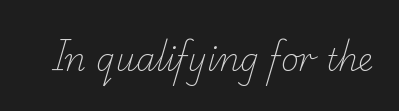
{"serif": "yes", "bold": "no", "weight": "light", "width": "normal", "stroke_contrast": "low", "x_height": "small", "monospaced": "no", "underline": "no", "letter_spacing": "normal", "letter_spacing_em": 0.0, "glyph_px": 31}
